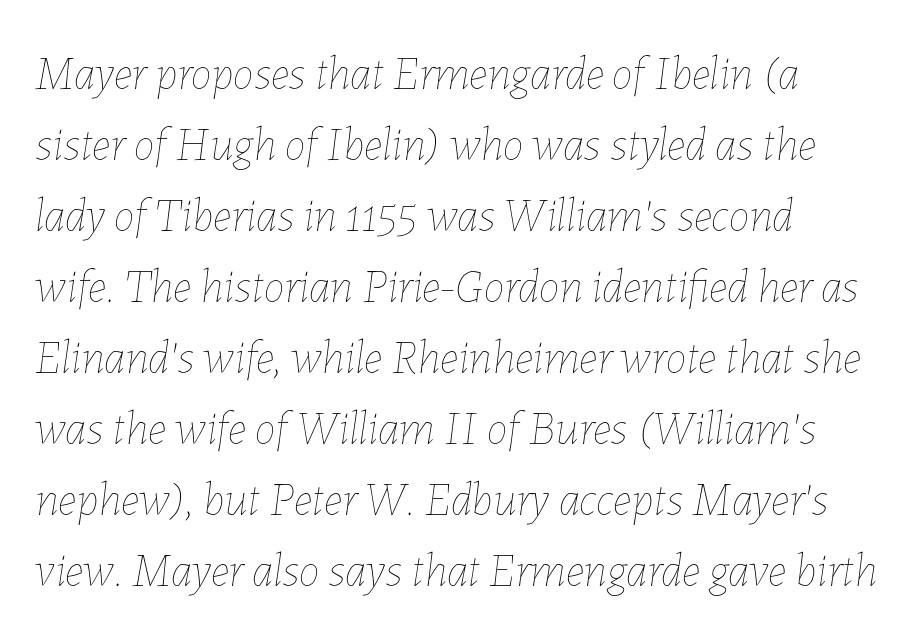
Q: Is the text bold? A: No.
Q: Is the text italic (slanted)? A: Yes, it leans right by about 7 degrees.
Q: Is the text underlined? A: No.
Q: How is the paragraph aligned? A: Left-aligned.
Q: Is the spacing between letters normal or unusually wide? A: Normal.
Q: Is the spacing between lines tight, normal or loose? A: Normal.
Q: Width (condensed, normal, or wide)? A: Normal.
Q: Stroke contrast? A: Low.
Q: x-height? A: Medium.
Q: Monospaced? A: No.
